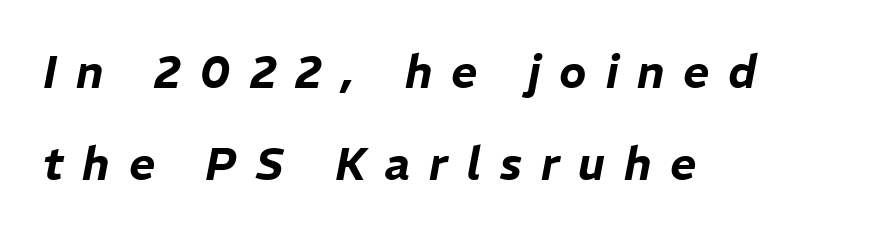
Q: Is the text italic (slanted)? A: Yes, it leans right by about 11 degrees.
Q: Is the text underlined? A: No.
Q: How is the paragraph aligned? A: Left-aligned.
Q: Is the spacing between letters normal or unusually wide? A: Unusually wide.
Q: Is the spacing between lines tight, normal or loose? A: Loose.
Q: Width (condensed, normal, or wide)? A: Normal.
Q: Stroke contrast? A: Low.
Q: x-height? A: Medium.
Q: Monospaced? A: No.
